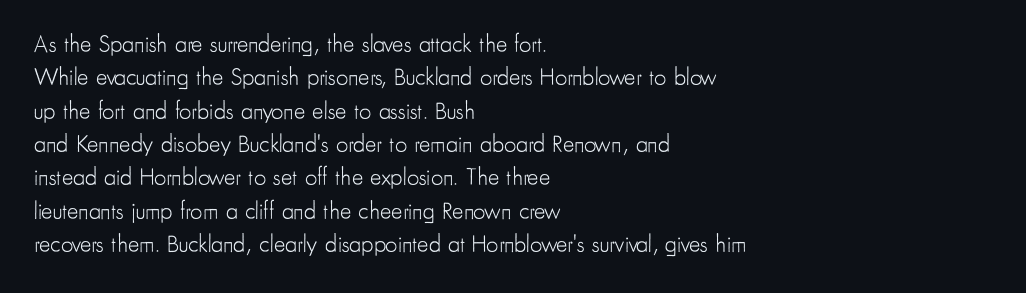
The image shows 24 px text type, upright; set left-aligned, normal line spacing (1.39x), normal letter spacing, not underlined.
